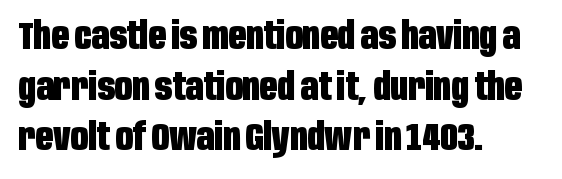
The passage shown stacks its lines at a standard gap. Check where the strokes stop: nothing finishes them off — pure sans. The type is set solid horizontally, with unmodified tracking. Weight check: bold — yes, fully. The passage shown is not underscored anywhere.
